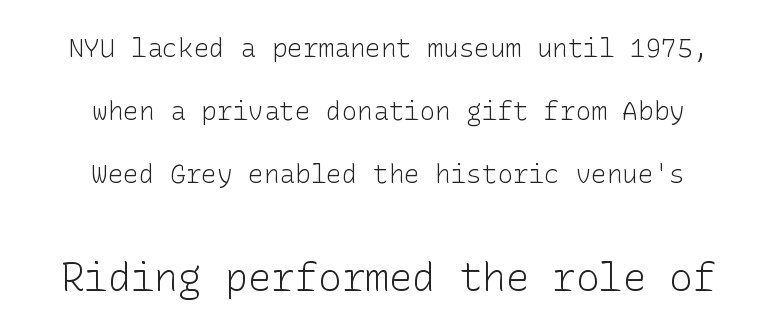
{"serif": "no", "italic": "no", "bold": "no", "weight": "light", "width": "normal", "stroke_contrast": "low", "x_height": "medium", "underline": "no", "align": "center", "line_spacing": "loose", "line_spacing_ratio": 2.43, "letter_spacing": "normal", "letter_spacing_em": 0.0, "larger_block": "second", "size_ratio": 1.5, "glyph_px": 39}
